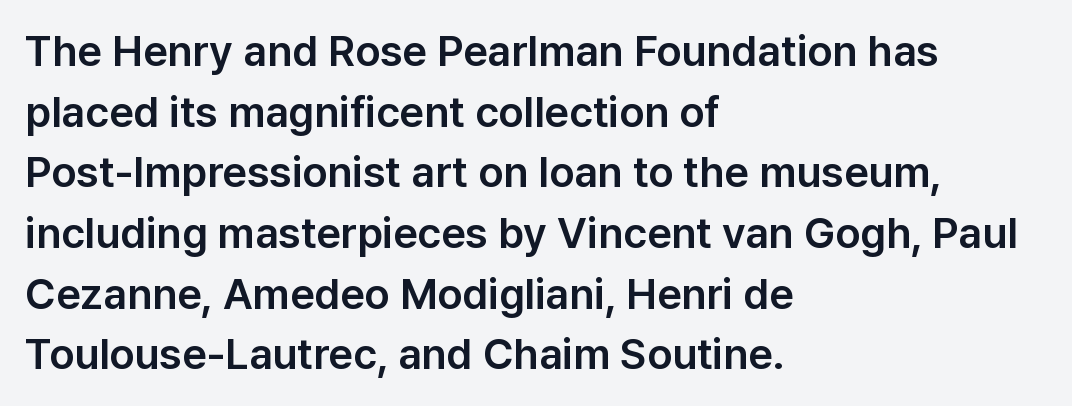
Looks like regular typesetting: each glyph gets only the width it needs. The specimen reads as upright at a glance. A sans-serif font was chosen for this passage. Teacher's note: observe the even left margin — that is flush-left alignment.
